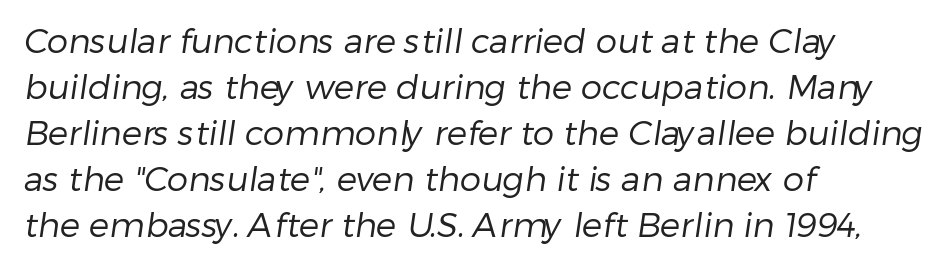
The image shows 34 px regular-weight sans-serif type; set left-aligned, normal line spacing (1.35x), normal letter spacing, not underlined; low stroke contrast and a medium x-height.
